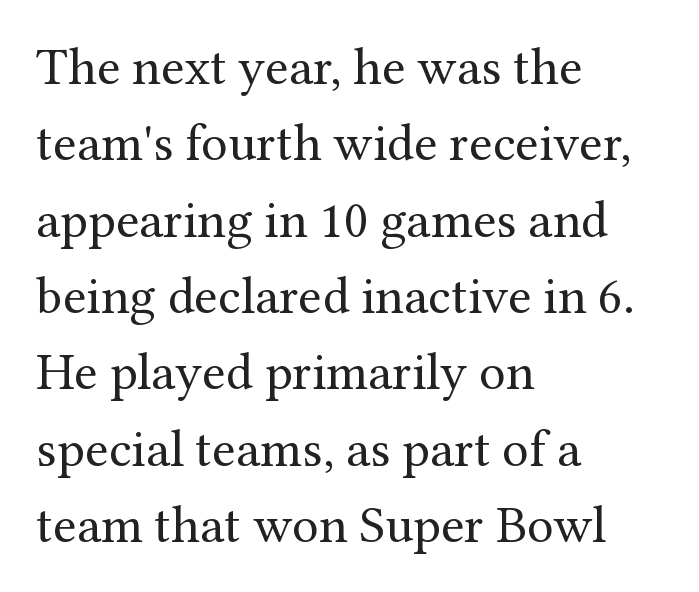
Nope, not italic — everything's standing straight. The letters carry serifs — small finishing strokes at the ends of their stems. Caption: standard tracking, unaltered. A quiet, ordinary-to-light weight characterises the typeface.
